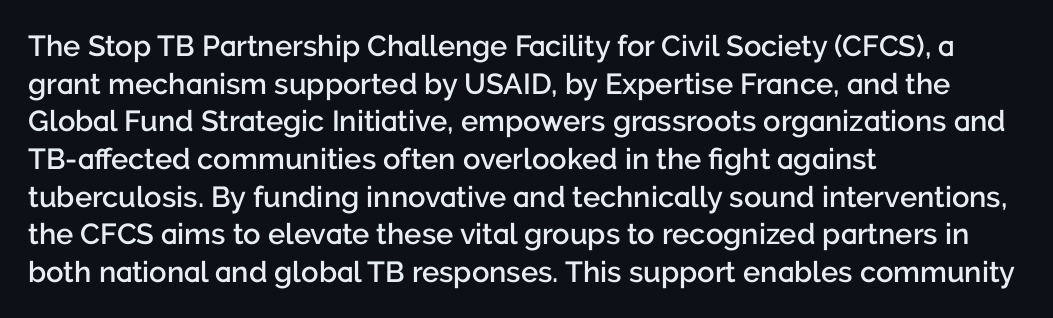
Q: Is the text bold? A: Semi-bold.
Q: Is the text italic (slanted)? A: No, it is upright.
Q: Is the typeface a serif or a sans-serif typeface? A: Sans-serif.
Q: Is the text underlined? A: No.
Q: How is the paragraph aligned? A: Left-aligned.
Q: Is the spacing between letters normal or unusually wide? A: Normal.
Q: Is the spacing between lines tight, normal or loose? A: Normal.
Q: Width (condensed, normal, or wide)? A: Normal.
Q: Stroke contrast? A: Low.
Q: x-height? A: Medium.
Q: Monospaced? A: No.
